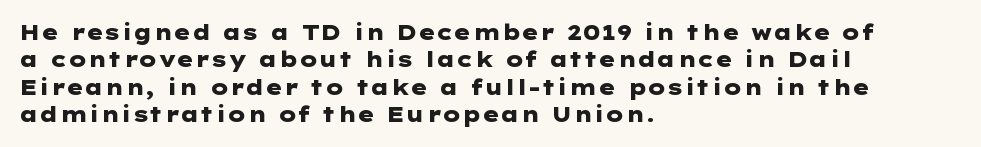
The rendering anchors every line to the left-hand side. This is the regular roman posture of the typeface. A normal amount of white space separates one row of letters from the next. The face used here is rendered with its standard letterfit. A clean baseline with only descenders dipping below it. The sample has been set heavy, in full bold.
